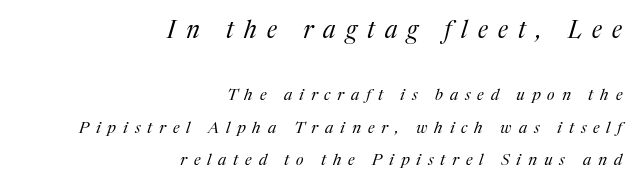
The image shows 24 px text type, italic (leaning right); set right-aligned, loose line spacing (2.04x), unusually wide letter spacing (+0.43 em), not underlined; the first (top) block is 1.5x larger.
